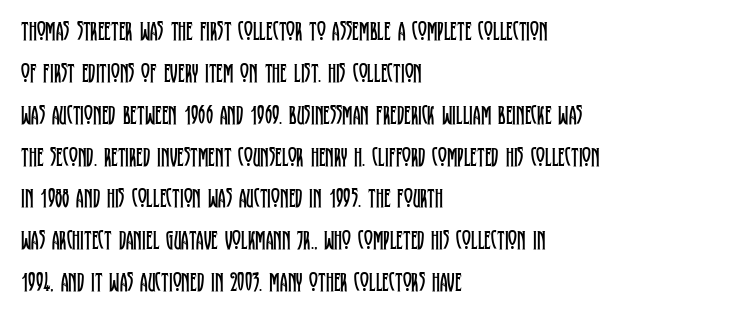
Q: Is the text bold? A: No.
Q: Is the text italic (slanted)? A: No, it is upright.
Q: Is the text underlined? A: No.
Q: How is the paragraph aligned? A: Left-aligned.
Q: Is the spacing between letters normal or unusually wide? A: Normal.
Q: Is the spacing between lines tight, normal or loose? A: Normal.
